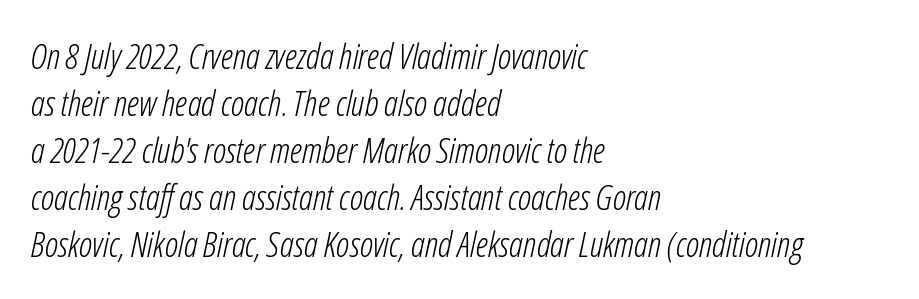
Notice how the stems are inclined rather than vertical — that's the hallmark of italics. Layout note: lines flush left. Just letters on the line, the space beneath them empty. Observe the ordinary spacing: letters are neighbours, not strangers. Successive baselines arrive at the customary interval.
